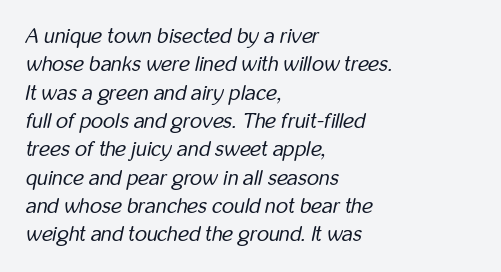
The typesetting does not lean heavy: it is not bold. Characters are canted at an angle relative to the baseline's perpendicular. The area under the type is left untouched. In CSS terms this would be text-align: left.
